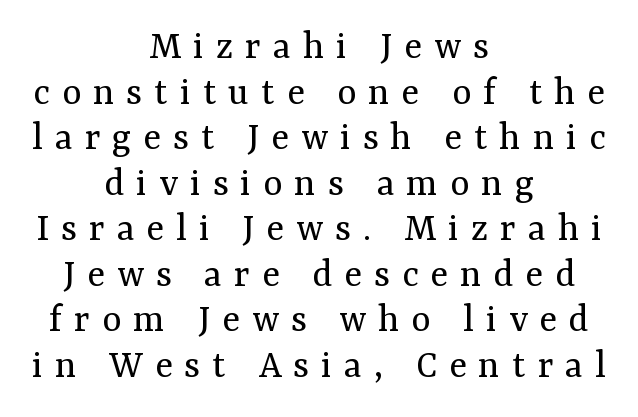
{"serif": "yes", "italic": "no", "bold": "no", "weight": "regular", "width": "normal", "stroke_contrast": "medium", "x_height": "medium", "monospaced": "no", "underline": "no", "align": "center", "line_spacing": "tight", "line_spacing_ratio": 1.11, "letter_spacing": "wide", "letter_spacing_em": 0.29, "glyph_px": 41}
